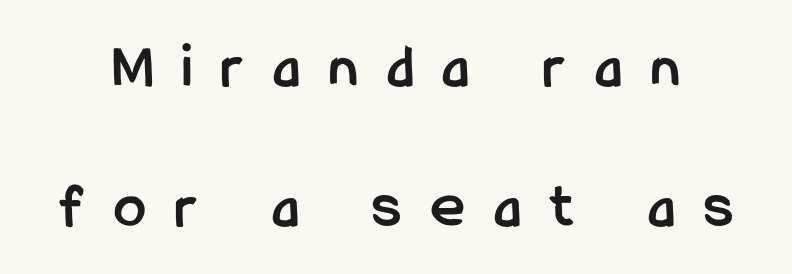
These lines carry a lot of weight — the face is fully bold. In terms of leading, this rendering errs on the spacious side. Spacing between characters has been opened up far beyond the box default. The space beneath each line is pristine and unruled.
